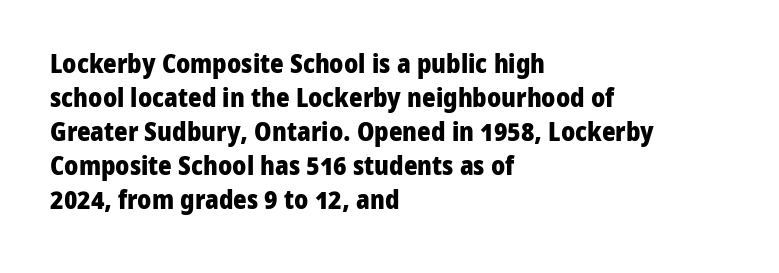
Typeset ragged right — the left edge is the straight one. Words float on clear page, feet unadorned. Vertically, the passage feels balanced, rows spaced as you'd expect. This sample uses plain, unmodified letter spacing. Summary of weight: heavy, a full bold. Characters remain perfectly vertical along every line.
